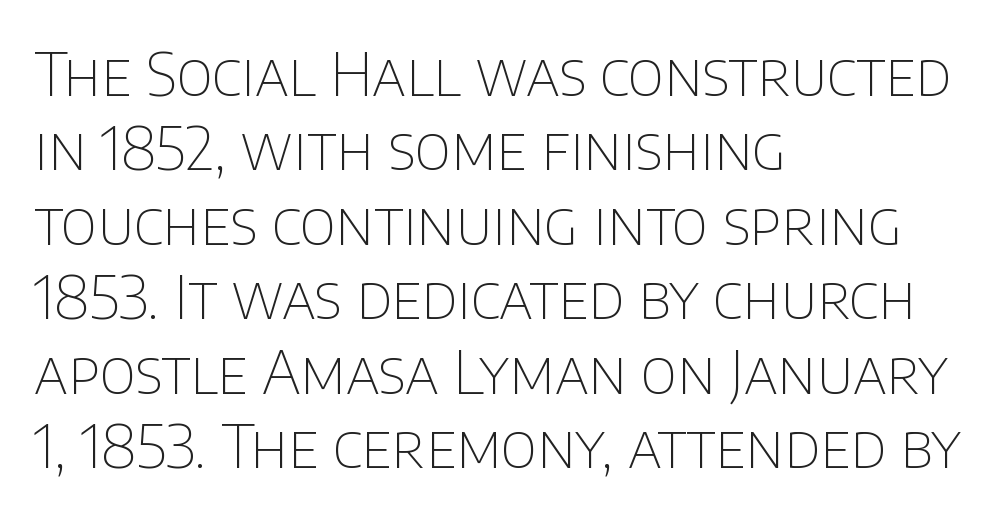
The image shows 60 px thin sans-serif type, upright; set left-aligned, line spacing 1.24x, normal letter spacing, not underlined; low stroke contrast and a large x-height.
